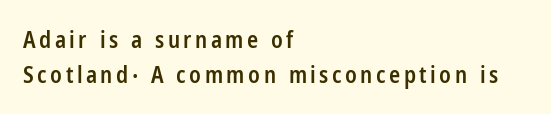
Q: Is the text bold? A: Semi-bold.
Q: Is the text italic (slanted)? A: No, it is upright.
Q: Is the text underlined? A: No.
Q: How is the paragraph aligned? A: Left-aligned.
Q: Is the spacing between lines tight, normal or loose? A: Normal.
